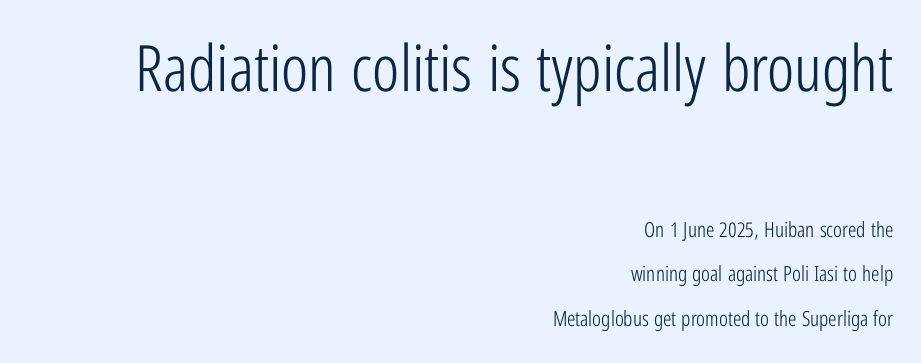
Leading is clearly above the norm, producing a sparse column. Which of the two is more prominent by size? The first, at the top. Stems here are at most as thick as an everyday book face. Ordinary non-slanted type is in use. Decoration check: the copy has no underline. This rendering uses right alignment, leaving the left contour irregular.
